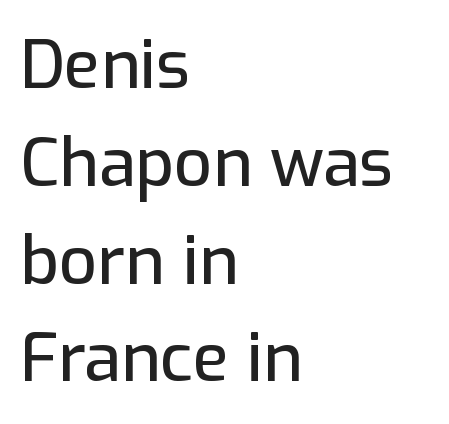
The image shows 67 px sans-serif type, upright; set left-aligned, normal line spacing (1.46x), normal letter spacing, not underlined; low stroke contrast and a medium x-height.
